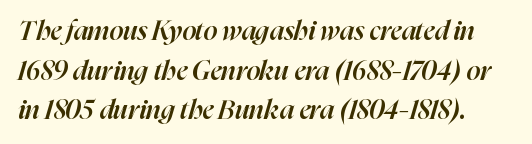
The image shows 27 px text type, italic (leaning right); set normal line spacing (1.47x), normal letter spacing, not underlined.
